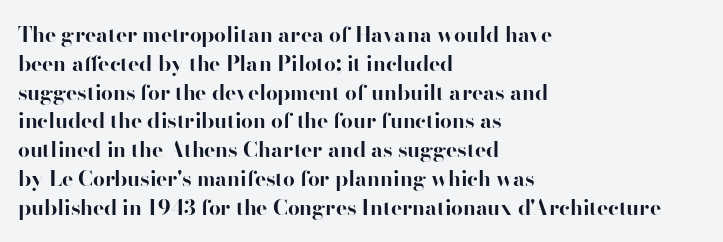
{"italic": "no", "bold": "yes", "underline": "no", "align": "left", "line_spacing": "normal", "line_spacing_ratio": 1.37, "letter_spacing": "normal", "letter_spacing_em": 0.0, "glyph_px": 21}
